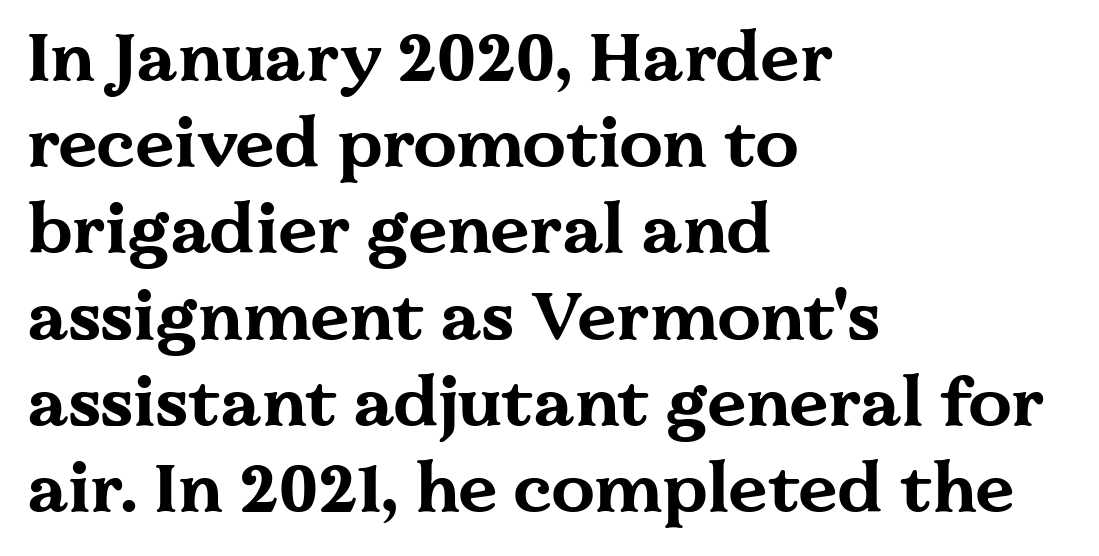
{"serif": "yes", "italic": "no", "bold": "yes", "weight": "bold", "width": "wide", "stroke_contrast": "medium", "x_height": "medium", "monospaced": "no", "underline": "no", "align": "left", "line_spacing": "normal", "line_spacing_ratio": 1.25, "letter_spacing": "normal", "letter_spacing_em": 0.0, "glyph_px": 69}
